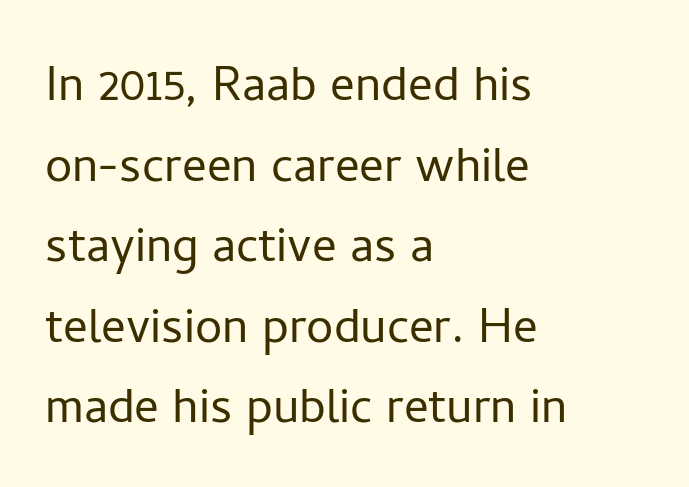
Q: Is the text bold? A: No.
Q: Is the text italic (slanted)? A: No, it is upright.
Q: Is the typeface a serif or a sans-serif typeface? A: Sans-serif.
Q: Is the text underlined? A: No.
Q: How is the paragraph aligned? A: Left-aligned.
Q: Is the spacing between letters normal or unusually wide? A: Normal.
Q: Is the spacing between lines tight, normal or loose? A: Normal.
Q: Width (condensed, normal, or wide)? A: Normal.
Q: Stroke contrast? A: Low.
Q: x-height? A: Medium.
Q: Monospaced? A: No.
